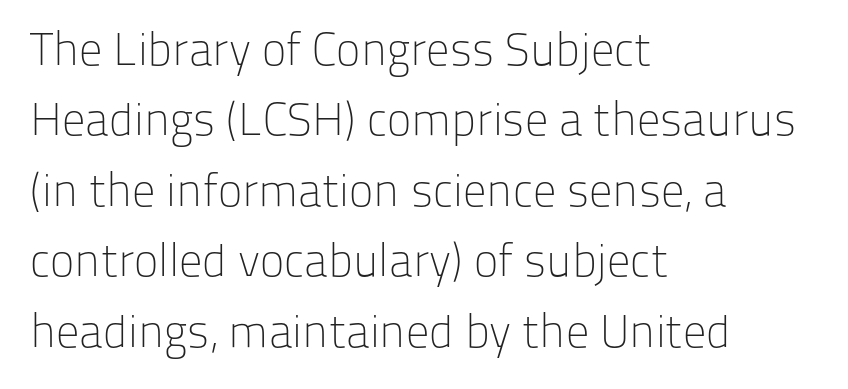
Line spacing here is normal. Weight: regular or lighter. Rendered with straight, roman letterforms. Look at the tracking — it's just the regular setting, nothing added. The space directly below the letters is spotless.
